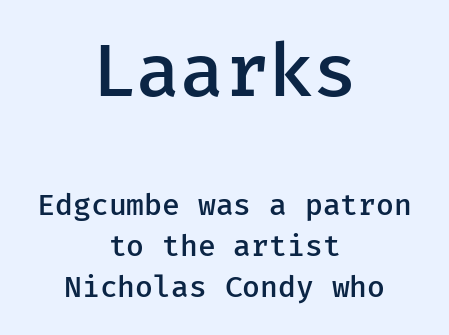
The image shows 72 px semibold sans-serif type, upright; set centered, normal line spacing (1.41x), normal letter spacing, not underlined; the first (top) block is 2.48x larger; low stroke contrast and a medium x-height.
